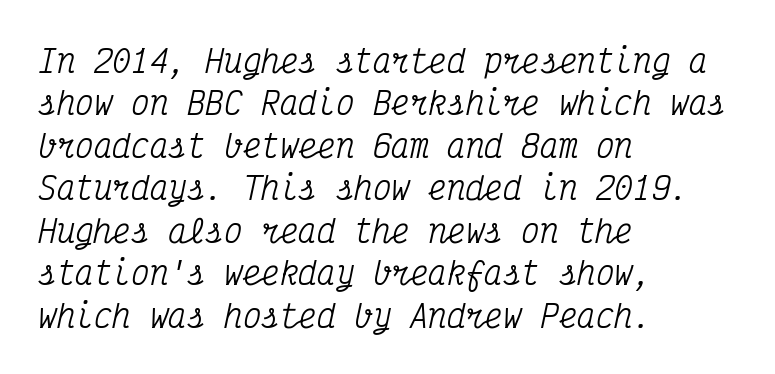
The image shows 31 px condensed serif type, italic (leaning right), monospaced; set left-aligned, normal line spacing (1.37x), normal letter spacing, not underlined; medium stroke contrast and a medium x-height.
